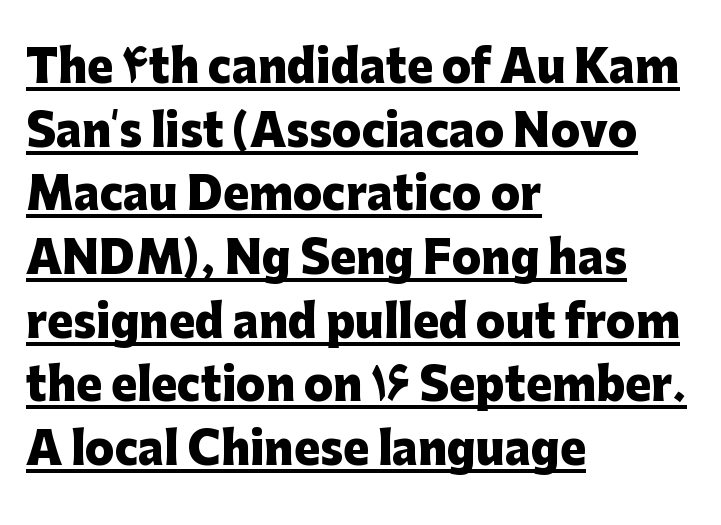
Nobody touched the tracking dial on this one. If you drew a ruler down the left edge, every line would touch it. To sum up the face: it is a sans, with no serifs. Horizontal bands of white between lines are of average thickness.
